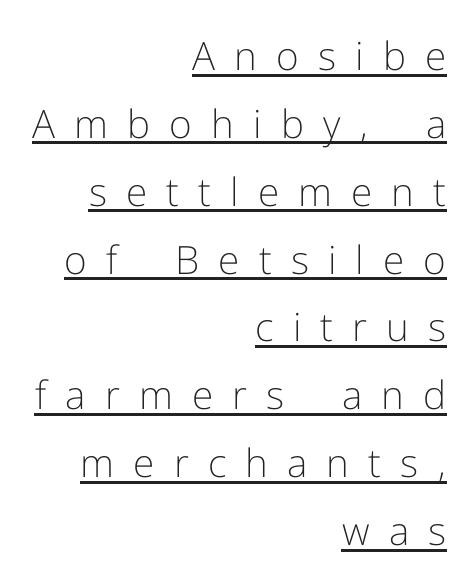
Characters follow at a spacing far wider than the type designer built in. The specimen includes a rule beneath the text block's lines. What kind of face is this? One without serifs — a sans. Stems and bowls with no extra thickness — not bold. Tall strokes in this sample are plumb rather than angled. Varying glyph widths throughout — classic text-font behaviour.
